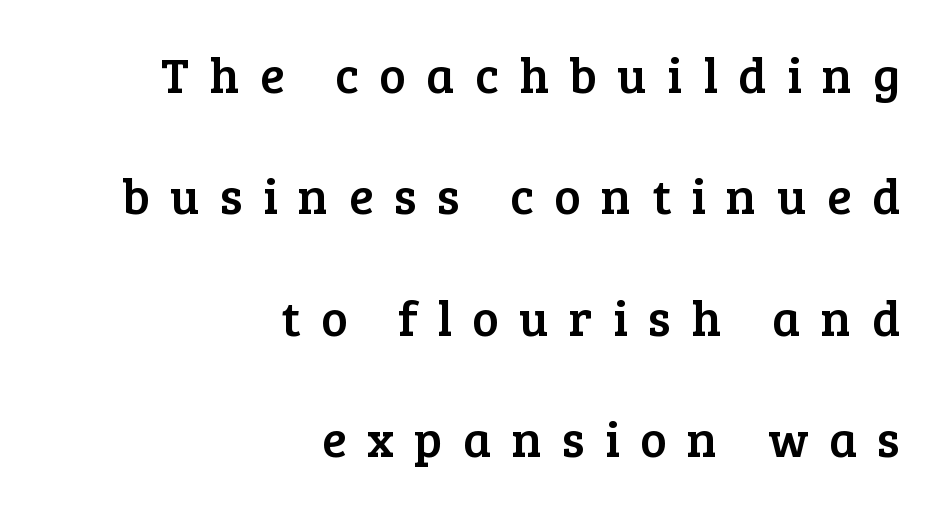
The image shows 50 px serif type, upright; set right-aligned, loose line spacing (2.43x), unusually wide letter spacing (+0.41 em), not underlined; low stroke contrast and a medium x-height.
